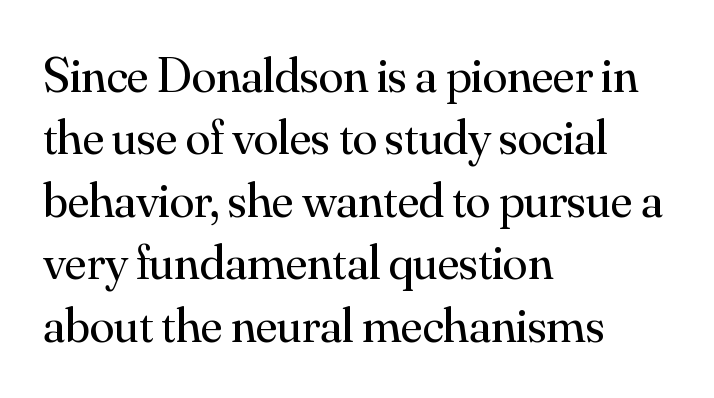
Q: Is the text bold? A: No.
Q: Is the text italic (slanted)? A: No, it is upright.
Q: Is the typeface a serif or a sans-serif typeface? A: Serif.
Q: Is the text underlined? A: No.
Q: How is the paragraph aligned? A: Left-aligned.
Q: Is the spacing between letters normal or unusually wide? A: Normal.
Q: Is the spacing between lines tight, normal or loose? A: Normal.
Q: Width (condensed, normal, or wide)? A: Normal.
Q: Stroke contrast? A: Medium.
Q: x-height? A: Small.
Q: Monospaced? A: No.
